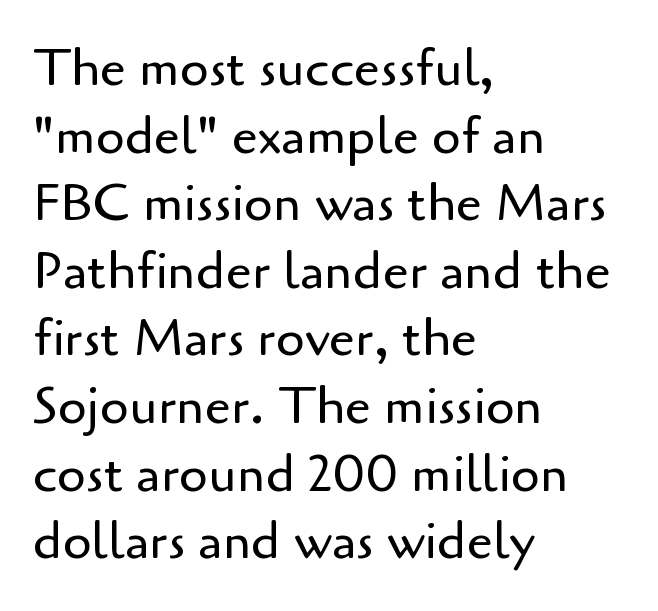
Q: Is the text bold? A: No.
Q: Is the text italic (slanted)? A: No, it is upright.
Q: Is the typeface a serif or a sans-serif typeface? A: Sans-serif.
Q: Is the text underlined? A: No.
Q: How is the paragraph aligned? A: Left-aligned.
Q: Is the spacing between letters normal or unusually wide? A: Normal.
Q: Is the spacing between lines tight, normal or loose? A: Normal.
Q: Width (condensed, normal, or wide)? A: Normal.
Q: Stroke contrast? A: Low.
Q: x-height? A: Small.
Q: Monospaced? A: No.
